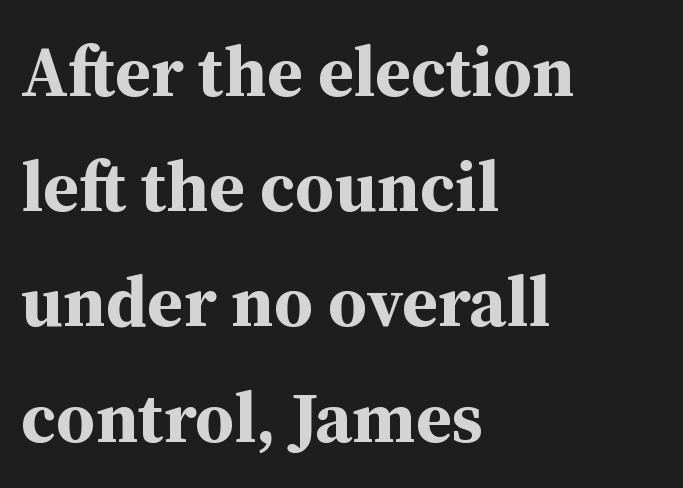
Q: Is the text bold? A: Yes.
Q: Is the text italic (slanted)? A: No, it is upright.
Q: Is the typeface a serif or a sans-serif typeface? A: Serif.
Q: Is the text underlined? A: No.
Q: How is the paragraph aligned? A: Left-aligned.
Q: Is the spacing between letters normal or unusually wide? A: Normal.
Q: Is the spacing between lines tight, normal or loose? A: Normal.
Q: Width (condensed, normal, or wide)? A: Normal.
Q: Stroke contrast? A: Medium.
Q: x-height? A: Medium.
Q: Monospaced? A: No.
